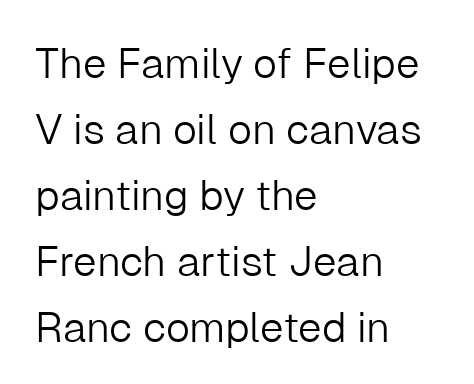
Posture: upright roman. Heft: none added — not bold. Each letter keeps its own natural width here, so spacing adapts to shape. Horizontal bands of white between lines are of average thickness. These lines keep a tight, regular rhythm from letter to letter.
